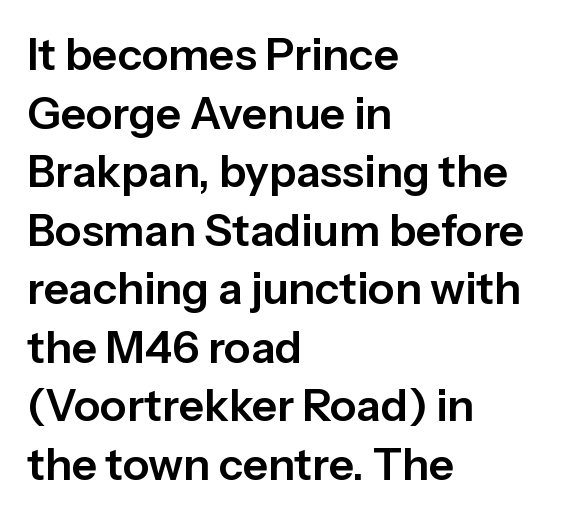
The image shows 44 px sans-serif type, upright; set left-aligned, normal line spacing (1.33x), normal letter spacing, not underlined; low stroke contrast and a medium x-height.
